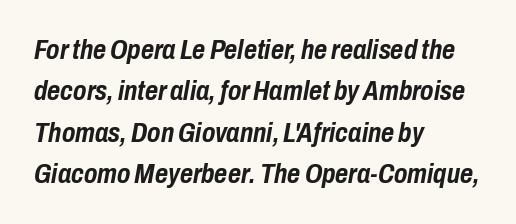
These lines sit exactly where default settings would place them. Character widths vary here, with narrow letters taking less room than wide ones. Underlining? Definitely not there. Casual observation: everything's shoved over to the left. Stroke thickness is high; the sample reads as a true bold.
